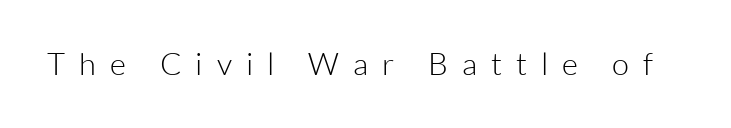
Font category for this specimen: sans-serif. The gaps between neighbouring characters are conspicuously large. The passage shown is typed in a proportional face where columns would drift. Clear beneath every line of the passage. The typography opts for an upright posture over an oblique one.
